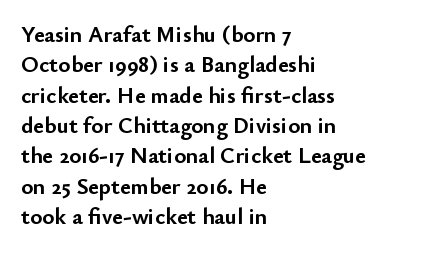
Each word holds together tightly as a unit, with standard inter-letter gaps. Typeset ragged right — the left edge is the straight one. Has an underline been added? It has not. The passage shown stacks its lines at a standard gap. A typesetter would mark this as roman, not italic. The passage shown is emphatically bold.
